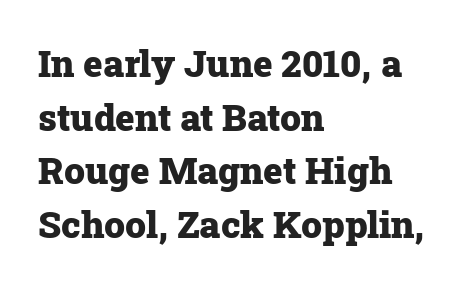
Summary of weight: heavy, a full bold. Ascenders rise straight up at ninety degrees. Visually the block forms a straight wall on the left and a jagged coastline on the right. The horizontal fit of the characters is conventional and even.
